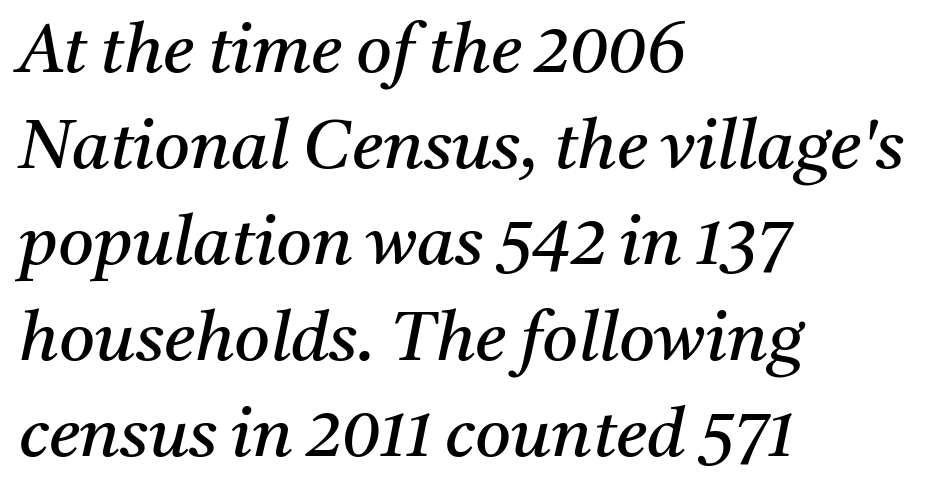
{"serif": "yes", "italic": "yes", "lean": "right", "slant_degrees": 11, "bold": "no", "weight": "regular", "width": "normal", "stroke_contrast": "medium", "x_height": "medium", "monospaced": "no", "underline": "no", "align": "left", "line_spacing": "normal", "line_spacing_ratio": 1.39, "letter_spacing": "normal", "letter_spacing_em": 0.0, "glyph_px": 69}
